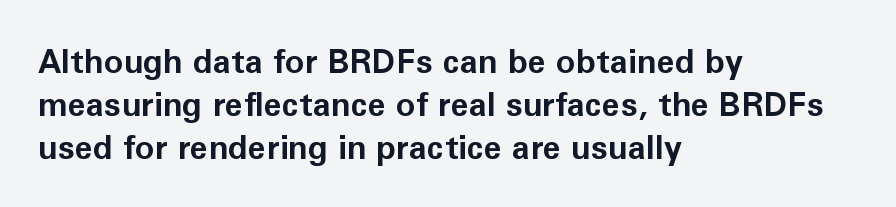
{"serif": "no", "italic": "no", "bold": "yes", "weight": "bold", "width": "normal", "stroke_contrast": "low", "x_height": "medium", "monospaced": "no", "underline": "no", "align": "left", "line_spacing": "normal", "line_spacing_ratio": 1.31, "letter_spacing": "normal", "letter_spacing_em": 0.0, "glyph_px": 33}
